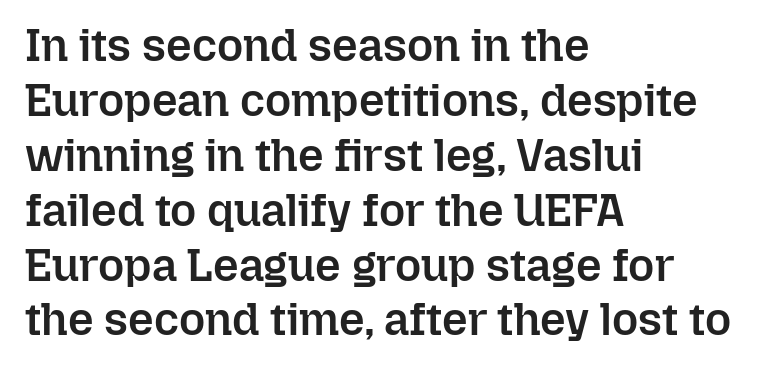
Do the letters lean? They stand straight. The foot of each line stays bare and open. Layout note: lines flush left. Honestly, the letter spacing is just normal — you wouldn't notice it. These lines are rendered in a variable-pitch font.
